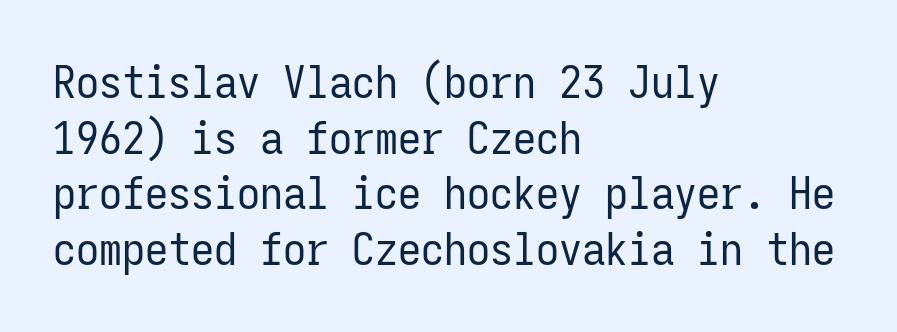
Underlining? Definitely not there. No extra ink here — the face is not bold. If you drew a ruler down the left edge, every line would touch it. Do the characters align in a grid? Yes, the font is monospaced. Does extra space separate the letters? No, they use regular spacing.
